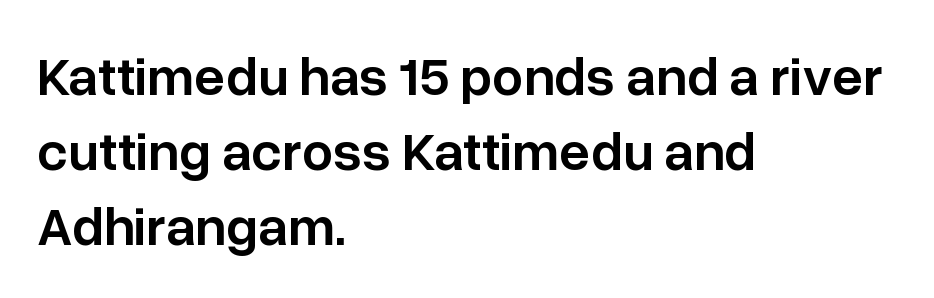
Q: Is the text bold? A: Semi-bold.
Q: Is the text italic (slanted)? A: No, it is upright.
Q: Is the typeface a serif or a sans-serif typeface? A: Sans-serif.
Q: Is the text underlined? A: No.
Q: How is the paragraph aligned? A: Left-aligned.
Q: Is the spacing between letters normal or unusually wide? A: Normal.
Q: Is the spacing between lines tight, normal or loose? A: Normal.
Q: Width (condensed, normal, or wide)? A: Normal.
Q: Stroke contrast? A: Low.
Q: x-height? A: Medium.
Q: Monospaced? A: No.
